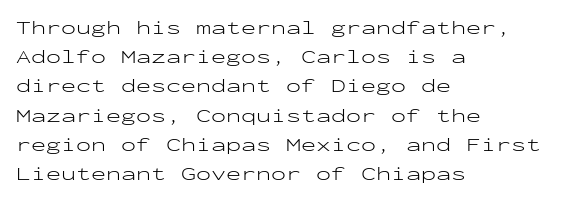
The image shows 20 px text type, upright; set left-aligned, normal line spacing (1.46x), normal letter spacing, not underlined.
